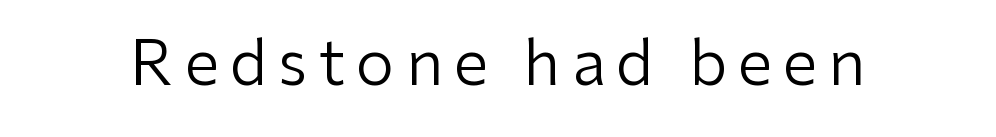
Q: Is the text bold? A: No.
Q: Is the text italic (slanted)? A: No, it is upright.
Q: Is the typeface a serif or a sans-serif typeface? A: Sans-serif.
Q: Is the text underlined? A: No.
Q: Width (condensed, normal, or wide)? A: Normal.
Q: Stroke contrast? A: Low.
Q: x-height? A: Medium.
Q: Monospaced? A: No.
